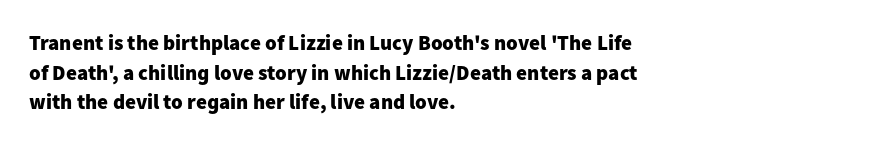
The vertical gap from one line to the next is medium. Beneath every word, the page is bare. Nothing unusual about the tracking: characters are spaced as the font intends. Its strokes are broad and dark, the hallmark of bold type. This sample uses an upright cut, with every glyph sitting square on the baseline. If you drew a ruler down the left edge, every line would touch it.
